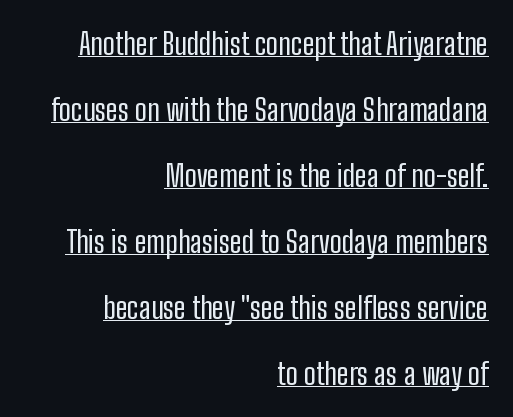
{"serif": "no", "italic": "no", "bold": "no", "weight": "regular", "width": "condensed", "stroke_contrast": "low", "x_height": "medium", "monospaced": "no", "underline": "yes", "align": "right", "line_spacing": "loose", "line_spacing_ratio": 2.2, "letter_spacing": "normal", "letter_spacing_em": 0.0, "glyph_px": 30}
